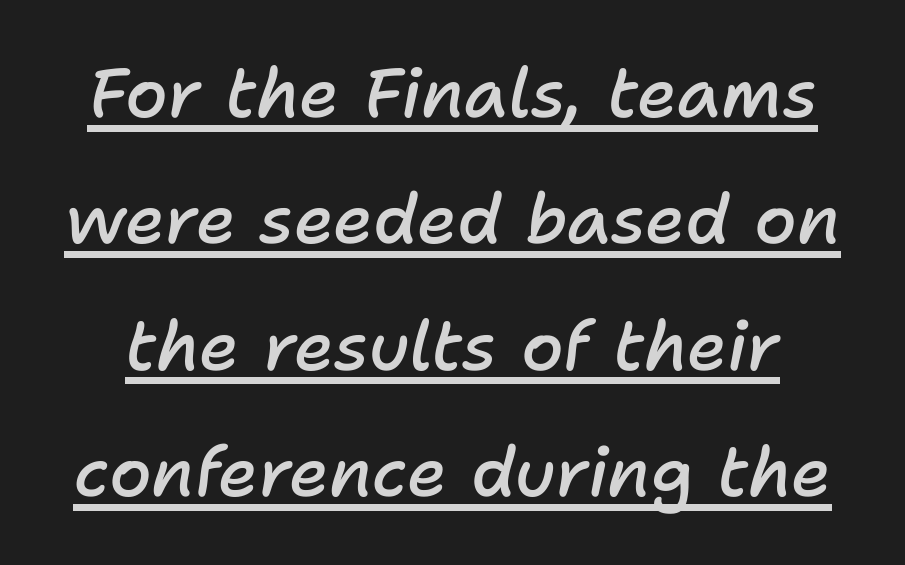
Q: Is the text bold? A: Semi-bold.
Q: Is the text italic (slanted)? A: Yes, it leans right by about 11 degrees.
Q: Is the text underlined? A: Yes.
Q: Is the spacing between letters normal or unusually wide? A: Normal.
Q: Width (condensed, normal, or wide)? A: Normal.
Q: Stroke contrast? A: Low.
Q: x-height? A: Medium.
Q: Monospaced? A: No.
